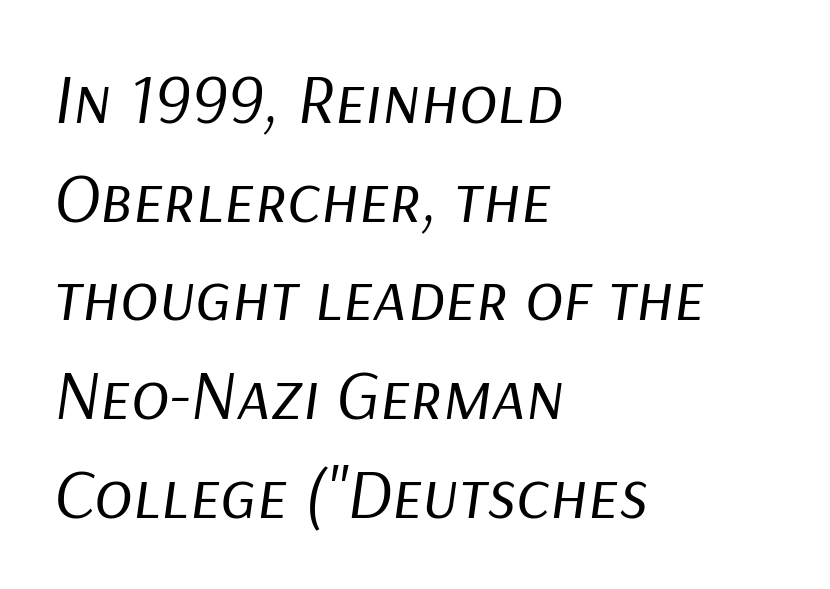
The image shows 71 px regular-weight type, italic (leaning right); set left-aligned, normal line spacing (1.39x), normal letter spacing, not underlined; low stroke contrast and a medium x-height.
